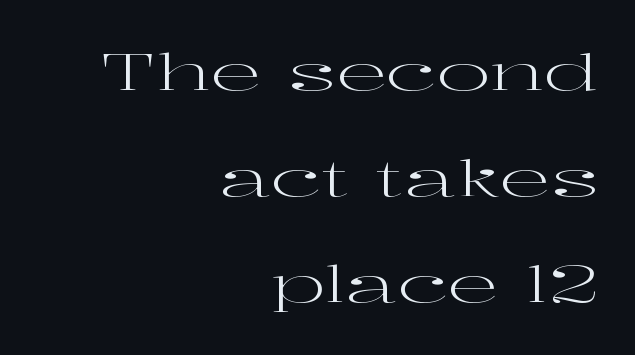
{"serif": "yes", "italic": "no", "bold": "no", "weight": "regular", "width": "wide", "stroke_contrast": "high", "x_height": "medium", "monospaced": "no", "underline": "no", "align": "right", "line_spacing": "loose", "line_spacing_ratio": 2.08, "letter_spacing": "normal", "letter_spacing_em": 0.0, "glyph_px": 51}
